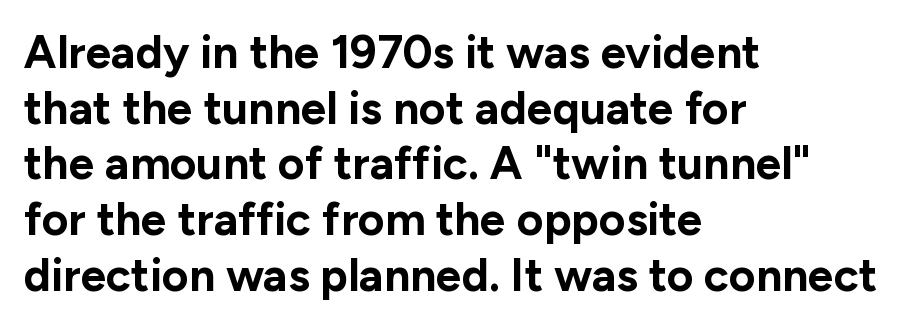
The image shows 46 px bold sans-serif type, upright; set left-aligned, line spacing 1.21x, normal letter spacing, not underlined; low stroke contrast and a medium x-height.
